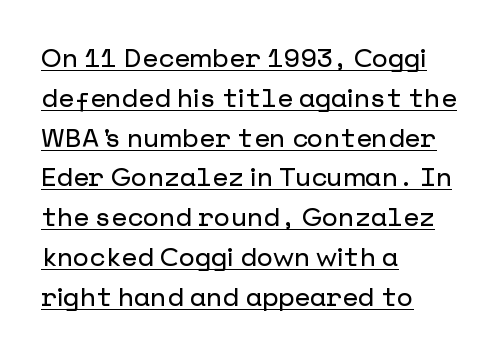
The image shows 26 px text type, upright; set left-aligned, normal line spacing (1.53x), normal letter spacing, underlined.
